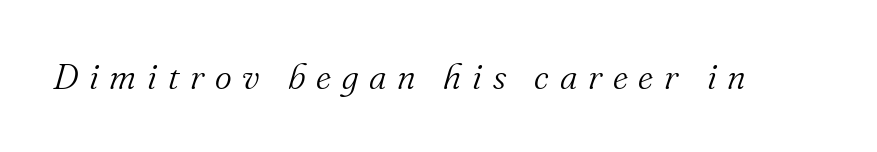
The face used here is proportionally spaced, like ordinary book or web type. Decoration check: the copy has no underline. The lettering tilts uniformly, giving the passage an italic look. The passage shown is typeset with a serif family.
